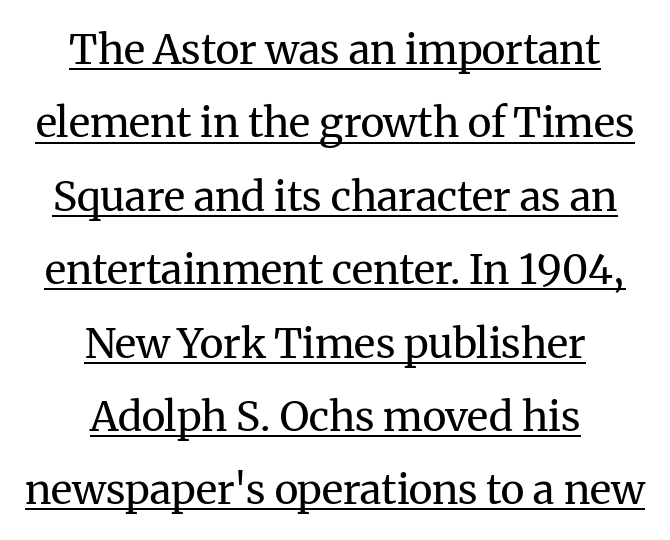
Q: Is the text bold? A: No.
Q: Is the text italic (slanted)? A: No, it is upright.
Q: Is the typeface a serif or a sans-serif typeface? A: Serif.
Q: Is the text underlined? A: Yes.
Q: How is the paragraph aligned? A: Centered.
Q: Is the spacing between letters normal or unusually wide? A: Normal.
Q: Width (condensed, normal, or wide)? A: Normal.
Q: Stroke contrast? A: Medium.
Q: x-height? A: Medium.
Q: Monospaced? A: No.
